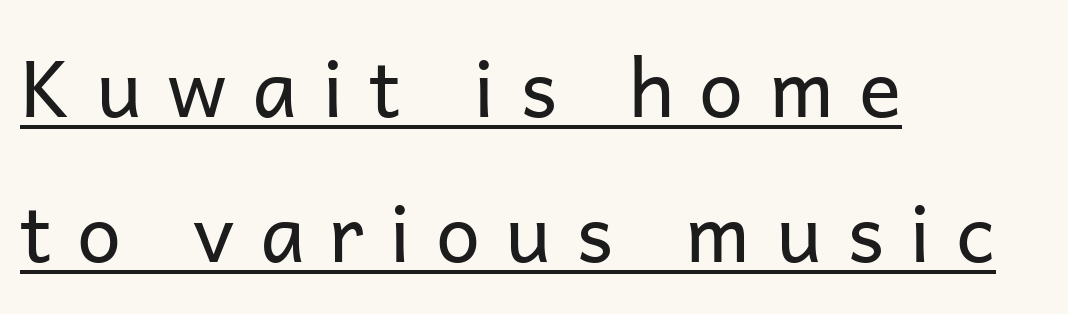
Q: Is the text bold? A: No.
Q: Is the text italic (slanted)? A: No, it is upright.
Q: Is the typeface a serif or a sans-serif typeface? A: Sans-serif.
Q: Is the text underlined? A: Yes.
Q: How is the paragraph aligned? A: Left-aligned.
Q: Is the spacing between letters normal or unusually wide? A: Unusually wide.
Q: Width (condensed, normal, or wide)? A: Normal.
Q: Stroke contrast? A: Low.
Q: x-height? A: Medium.
Q: Monospaced? A: No.
